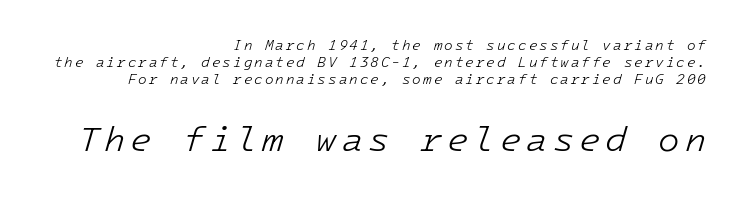
Q: Is the text bold? A: No.
Q: Is the text italic (slanted)? A: Yes, it leans right by about 16 degrees.
Q: Is the text underlined? A: No.
Q: How is the paragraph aligned? A: Right-aligned.
Q: Which block of text is set in a larger size, the first (top) or the second (bottom)? A: The second (bottom) one.
Q: Width (condensed, normal, or wide)? A: Normal.
Q: Stroke contrast? A: Low.
Q: x-height? A: Medium.
Q: Monospaced? A: Yes.
